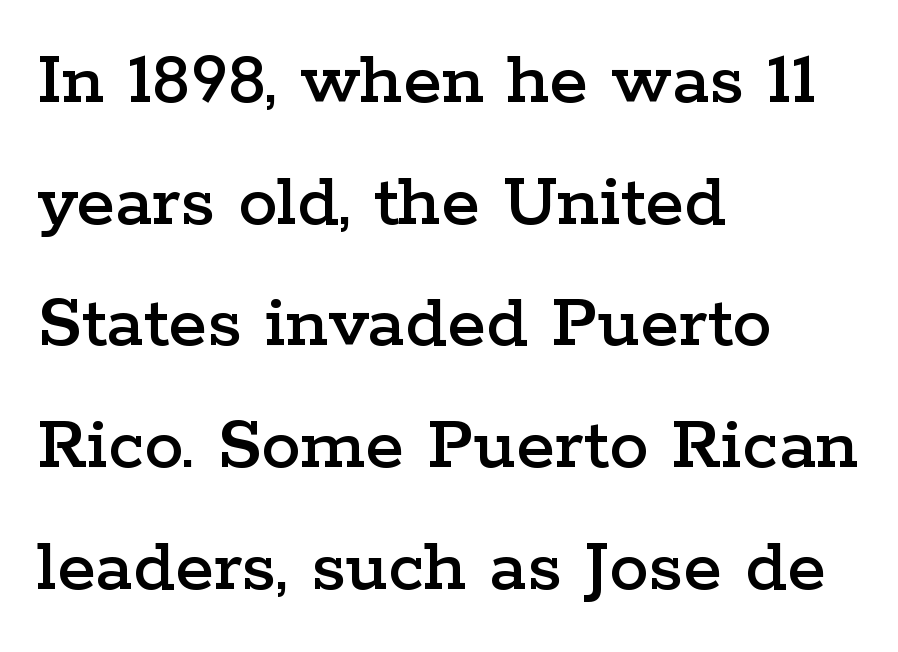
Q: Is the text italic (slanted)? A: No, it is upright.
Q: Is the typeface a serif or a sans-serif typeface? A: Serif.
Q: Is the text underlined? A: No.
Q: How is the paragraph aligned? A: Left-aligned.
Q: Is the spacing between letters normal or unusually wide? A: Normal.
Q: Is the spacing between lines tight, normal or loose? A: Normal.
Q: Width (condensed, normal, or wide)? A: Wide.
Q: Stroke contrast? A: Low.
Q: x-height? A: Medium.
Q: Monospaced? A: No.
